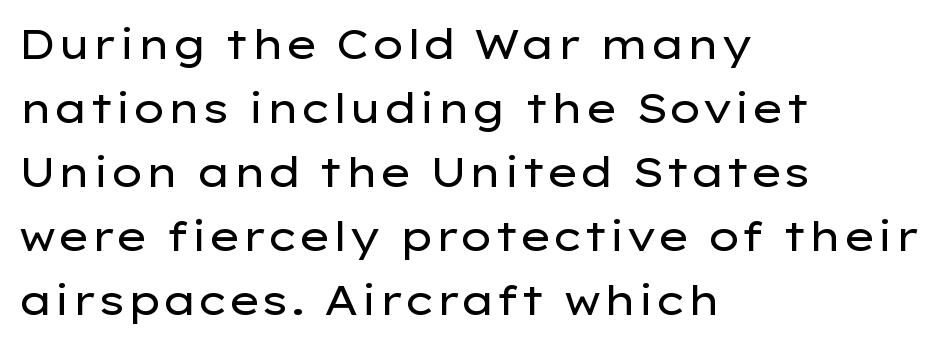
{"serif": "no", "italic": "no", "bold": "no", "weight": "regular", "width": "wide", "stroke_contrast": "low", "x_height": "medium", "monospaced": "no", "underline": "no", "align": "left", "line_spacing": "normal", "line_spacing_ratio": 1.56, "letter_spacing": "normal", "letter_spacing_em": 0.0, "glyph_px": 41}
